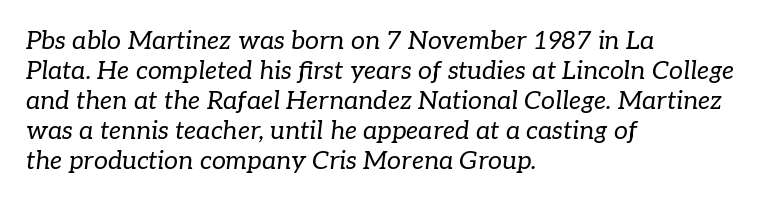
A classic flush-left, rag-right setting is used for this passage. Caption: standard tracking, unaltered. The letters look calm and open, with moderate or lighter stems. Does the lettering tilt? It does — this is italic.
